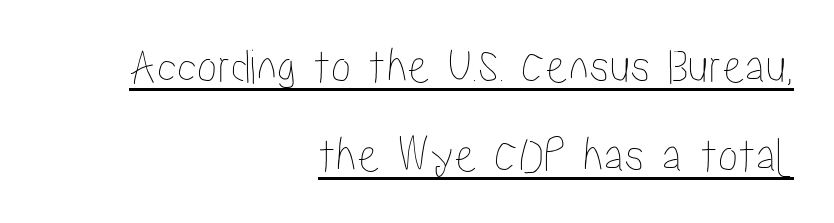
The axis of the letterforms is exactly vertical. Proportional: the letters do not fall into vertical columns. Compared with a flush-left layout, this one pins lines to the opposite, right side. The tracking reads as untouched default to a designer's eye. Each line of the rendering has a horizontal stroke beneath the glyphs.
